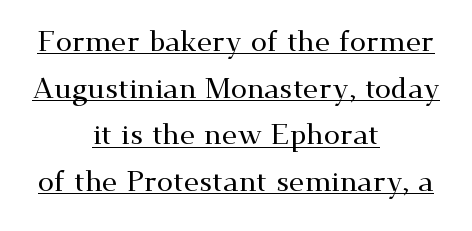
You could not count columns in this text — the font is proportionally spaced. Characters remain perfectly vertical along every line. Has an underline been added? It has. Observe the serifs anchoring each vertical stroke in this sample. Does the leading feel generous? No, just average. Is the block centered? Yes — each line is placed symmetrically about the middle.
